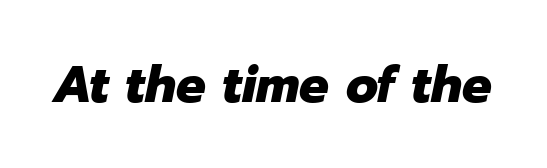
Q: Is the text bold? A: Yes.
Q: Is the text italic (slanted)? A: Yes, it leans right by about 12 degrees.
Q: Is the text underlined? A: No.
Q: Is the spacing between letters normal or unusually wide? A: Normal.
Q: Width (condensed, normal, or wide)? A: Normal.
Q: Stroke contrast? A: Low.
Q: x-height? A: Medium.
Q: Monospaced? A: No.
